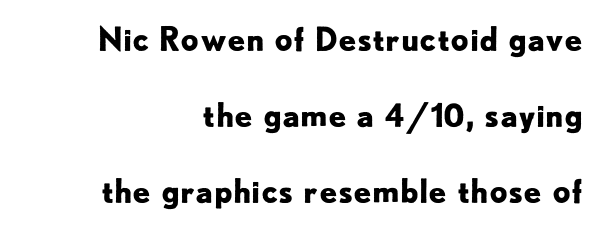
{"serif": "no", "italic": "no", "bold": "yes", "weight": "bold", "width": "normal", "stroke_contrast": "low", "x_height": "small", "monospaced": "no", "underline": "no", "align": "right", "line_spacing": "loose", "line_spacing_ratio": 2.37, "letter_spacing": "normal", "letter_spacing_em": 0.0, "glyph_px": 32}
